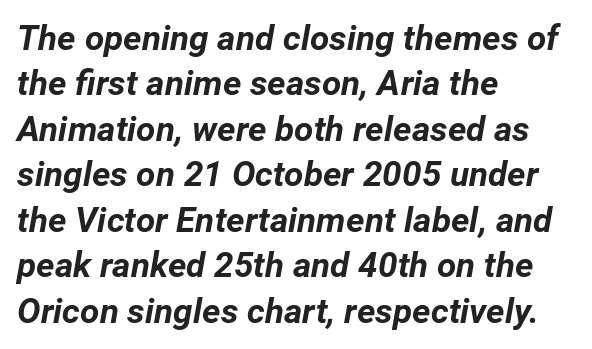
Q: Is the text bold? A: Yes.
Q: Is the text italic (slanted)? A: Yes, it leans right by about 12 degrees.
Q: Is the text underlined? A: No.
Q: How is the paragraph aligned? A: Left-aligned.
Q: Is the spacing between letters normal or unusually wide? A: Normal.
Q: Is the spacing between lines tight, normal or loose? A: Normal.
Q: Width (condensed, normal, or wide)? A: Normal.
Q: Stroke contrast? A: Low.
Q: x-height? A: Medium.
Q: Monospaced? A: No.
